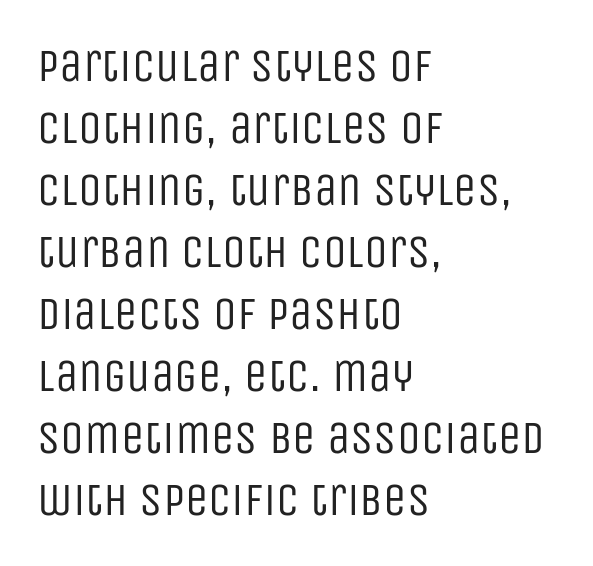
Q: Is the text bold? A: No.
Q: Is the text italic (slanted)? A: No, it is upright.
Q: Is the typeface a serif or a sans-serif typeface? A: Sans-serif.
Q: Is the text underlined? A: No.
Q: How is the paragraph aligned? A: Left-aligned.
Q: Is the spacing between letters normal or unusually wide? A: Normal.
Q: Is the spacing between lines tight, normal or loose? A: Normal.
Q: Width (condensed, normal, or wide)? A: Condensed.
Q: Stroke contrast? A: Low.
Q: x-height? A: Large.
Q: Monospaced? A: No.
